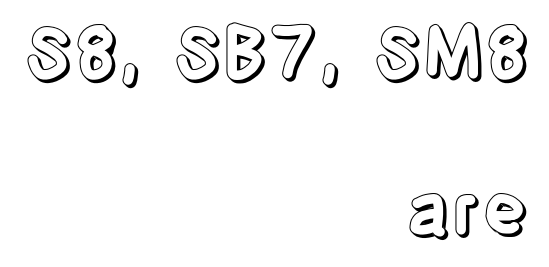
The image shows 69 px condensed type, upright; set right-aligned, loose line spacing (2.29x), normal letter spacing, not underlined; a large x-height.
